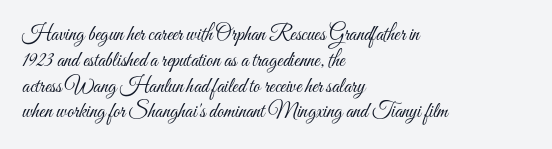
Visually the block forms a straight wall on the left and a jagged coastline on the right. This sample uses plain, unmodified letter spacing. The face looks like a standard text weight, possibly lighter. Check under the words: just untouched page.
